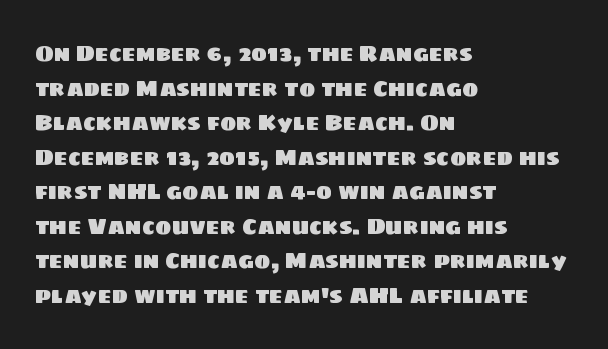
The image shows 22 px text type; set left-aligned, normal line spacing (1.57x), normal letter spacing, not underlined.
